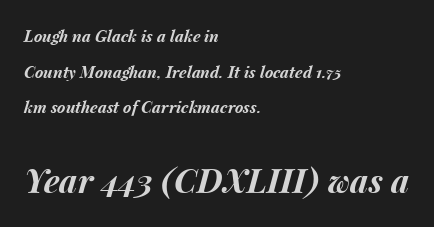
The image shows 33 px bold type, italic (leaning right); set left-aligned, loose line spacing (2.23x), normal letter spacing, not underlined; the second (bottom) block is 2.06x larger; medium stroke contrast and a medium x-height.
